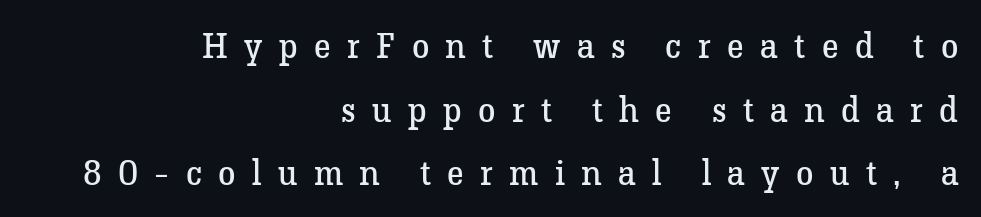
Substantial extra tracking has been applied to these lines. Is this a heavy cut? Hardly; it is regular or lighter. The rendering uses natural spacing where letterforms have individual widths. A roman cut, with each character standing at attention. Layout note: lines flush right. Note: serifs present on the glyphs.
